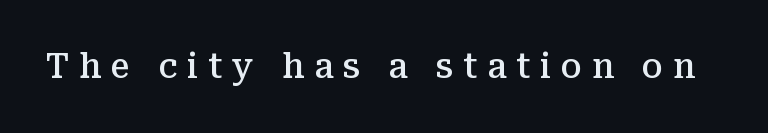
What weight is shown? A semibold, between regular and bold. These lines have a slow, spaced-out rhythm from letter to letter. The string is rendered with underlining switched off. This is serif lettering, the kind often seen in printed books.
